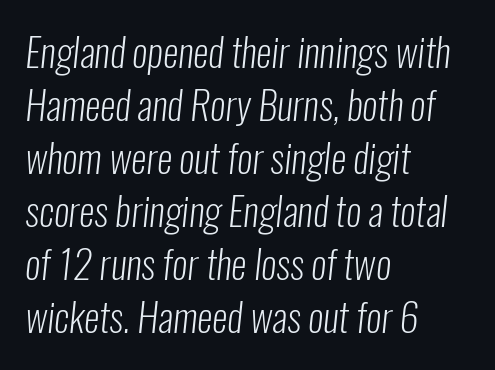
The image shows 39 px light, condensed sans-serif type; set left-aligned, normal line spacing (1.36x), normal letter spacing, not underlined; low stroke contrast and a medium x-height.
